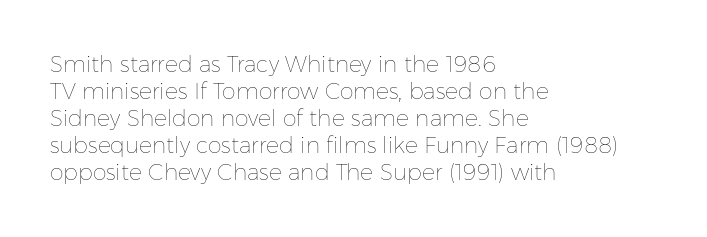
Q: Is the text bold? A: No.
Q: Is the text italic (slanted)? A: No, it is upright.
Q: Is the text underlined? A: No.
Q: How is the paragraph aligned? A: Left-aligned.
Q: Is the spacing between letters normal or unusually wide? A: Normal.
